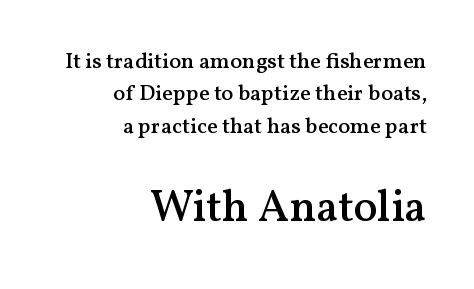
A flush-right, rag-left setting is used for this passage. Spacing verdict: proportional, widths tailored to each character. Do the letters lean? They stand straight. Glyph-to-glyph distance matches everyday printed text. I'd call this a serif setting — the letters wear small feet.
